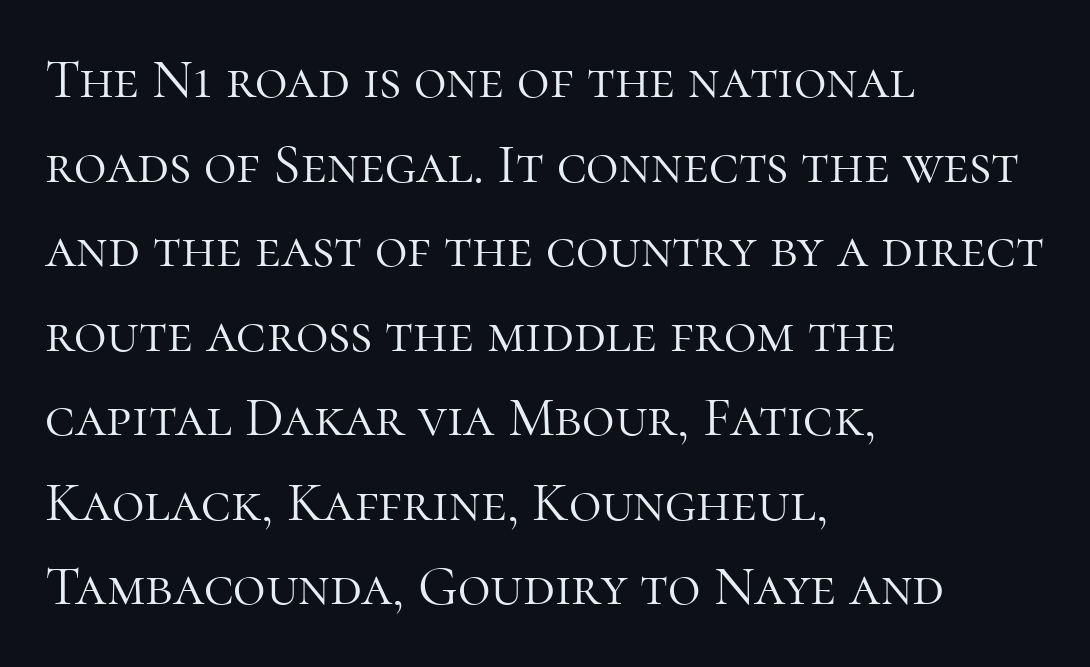
Q: Is the text bold? A: No.
Q: Is the text italic (slanted)? A: No, it is upright.
Q: Is the typeface a serif or a sans-serif typeface? A: Serif.
Q: Is the text underlined? A: No.
Q: How is the paragraph aligned? A: Left-aligned.
Q: Is the spacing between letters normal or unusually wide? A: Normal.
Q: Is the spacing between lines tight, normal or loose? A: Normal.
Q: Width (condensed, normal, or wide)? A: Normal.
Q: Stroke contrast? A: High.
Q: x-height? A: Medium.
Q: Monospaced? A: No.
